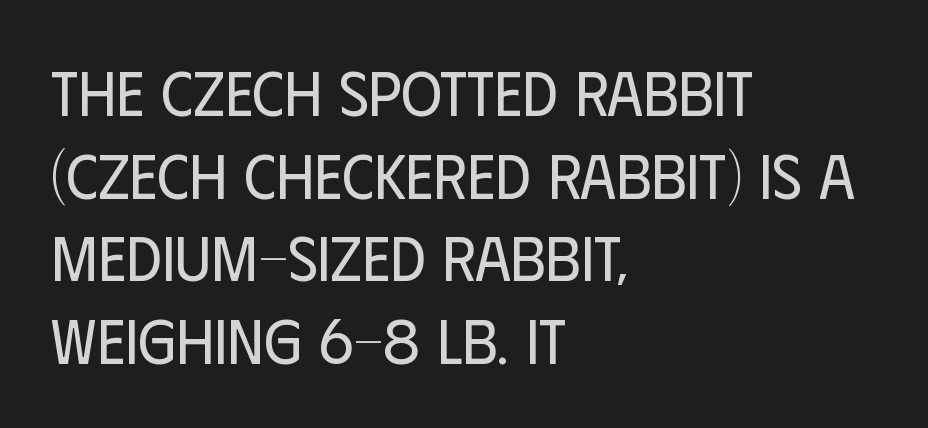
Students, observe: this is what conventionally led text looks like. Nothing heavy about these letters — not bold at all. Letters rest on an invisible, unmarked baseline. Tracking here is standard; glyphs follow each other at the usual distance. The rendering shows plain stroke endings on the letterforms — a sans-serif design. Visually the block forms a straight wall on the left and a jagged coastline on the right.
